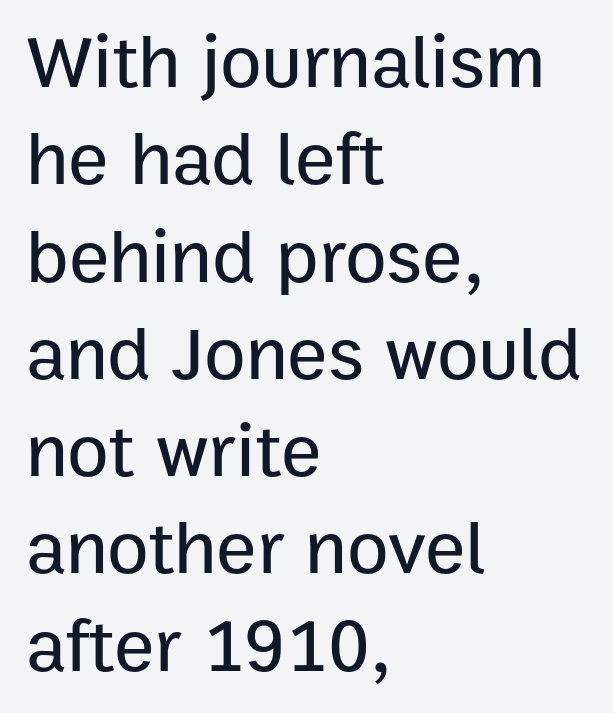
{"serif": "no", "italic": "no", "width": "normal", "stroke_contrast": "low", "x_height": "medium", "monospaced": "no", "underline": "no", "align": "left", "line_spacing": "normal", "line_spacing_ratio": 1.28, "letter_spacing": "normal", "letter_spacing_em": 0.0, "glyph_px": 76}
